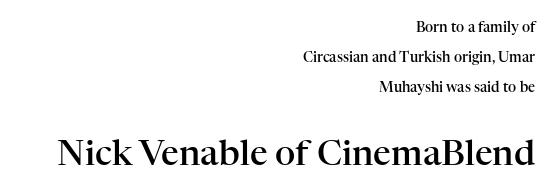
The image shows 35 px semibold serif type, upright; set right-aligned, loose line spacing (2.13x), normal letter spacing, not underlined; the second (bottom) block is 2.5x larger; high stroke contrast and a medium x-height.
